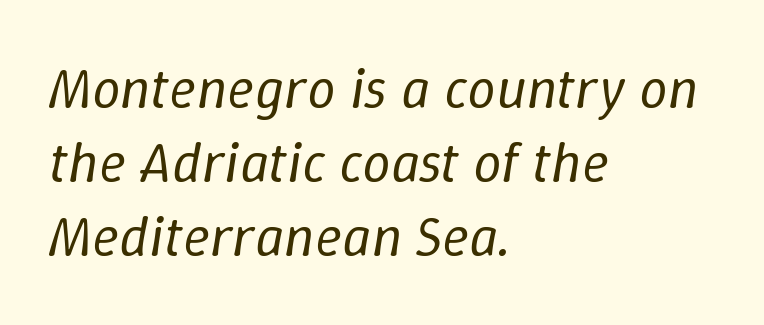
You could not count columns in this text — the font is proportionally spaced. The passage shown leans; its letterforms are oblique. Honestly, the row spacing looks completely unremarkable. The ragged edge is on the right, which tells us the setting is flush left. No word sits above an underline. Standard letterfit; no display-style spreading of the glyphs.
